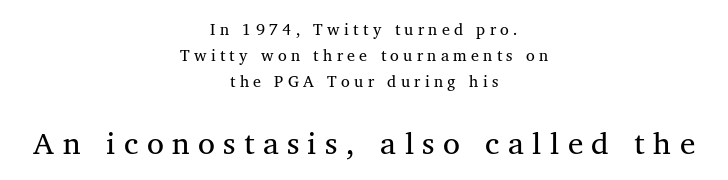
Q: Is the text bold? A: No.
Q: Is the text italic (slanted)? A: No, it is upright.
Q: Is the typeface a serif or a sans-serif typeface? A: Serif.
Q: Is the text underlined? A: No.
Q: How is the paragraph aligned? A: Centered.
Q: Is the spacing between letters normal or unusually wide? A: Unusually wide.
Q: Is the spacing between lines tight, normal or loose? A: Normal.
Q: Which block of text is set in a larger size, the first (top) or the second (bottom)? A: The second (bottom) one.
Q: Width (condensed, normal, or wide)? A: Normal.
Q: Stroke contrast? A: Medium.
Q: x-height? A: Medium.
Q: Monospaced? A: No.
